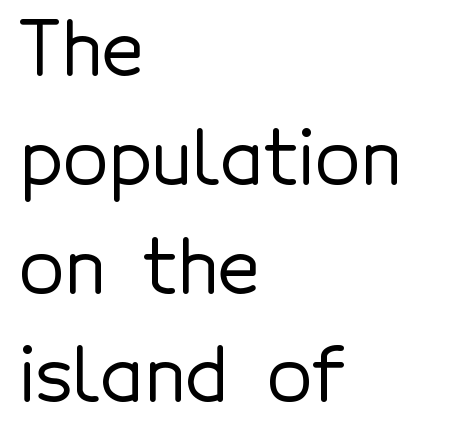
Anything drawn beneath the words? Only blank space. Every character sits straight up, as roman type does. Think of a printed novel: that variable character pitch is what you see here. Is this a sans? Yes — the strokes have no serifs. Regarding leading, the lines here are spaced in the standard way. Notice how the passage keeps a crisp vertical edge on the left only.
